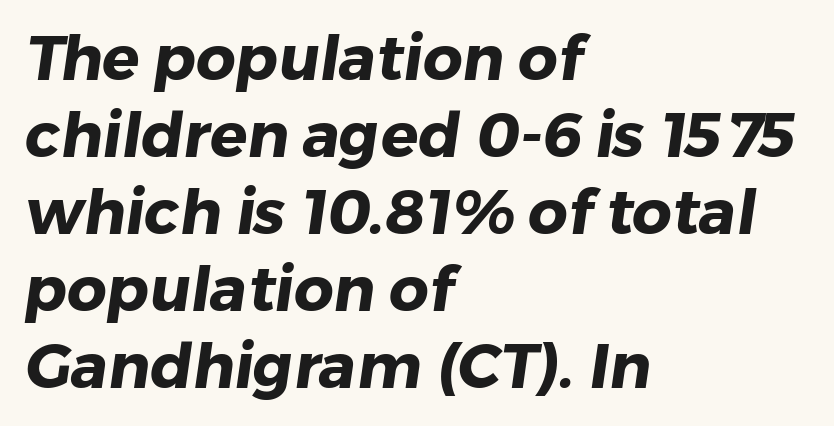
The rendering uses natural spacing where letterforms have individual widths. These lines carry a lot of weight — the face is fully bold. Short and long lines alike share a common starting point at left. Serif or sans? Sans — the stroke terminals are bare.
